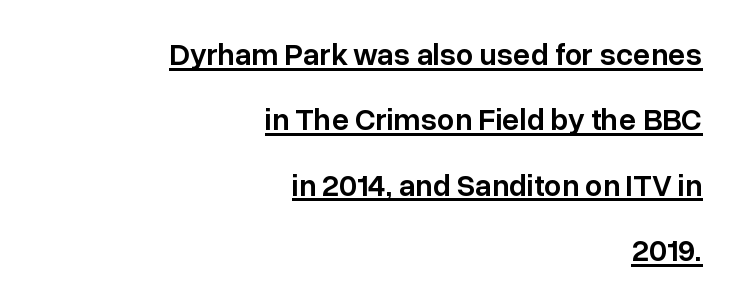
Q: Is the text bold? A: Semi-bold.
Q: Is the text italic (slanted)? A: No, it is upright.
Q: Is the typeface a serif or a sans-serif typeface? A: Sans-serif.
Q: Is the text underlined? A: Yes.
Q: How is the paragraph aligned? A: Right-aligned.
Q: Is the spacing between letters normal or unusually wide? A: Normal.
Q: Is the spacing between lines tight, normal or loose? A: Loose.
Q: Width (condensed, normal, or wide)? A: Normal.
Q: Stroke contrast? A: Low.
Q: x-height? A: Medium.
Q: Monospaced? A: No.
